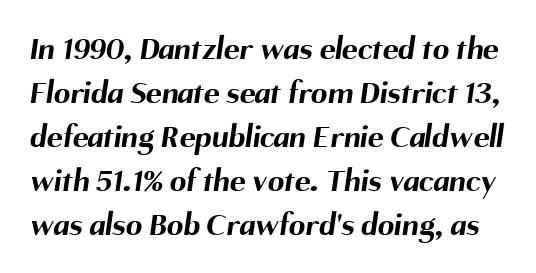
Q: Is the text bold? A: Yes.
Q: Is the typeface a serif or a sans-serif typeface? A: Sans-serif.
Q: Is the text underlined? A: No.
Q: Is the spacing between letters normal or unusually wide? A: Normal.
Q: Is the spacing between lines tight, normal or loose? A: Normal.
Q: Width (condensed, normal, or wide)? A: Normal.
Q: Stroke contrast? A: Medium.
Q: x-height? A: Medium.
Q: Monospaced? A: No.
